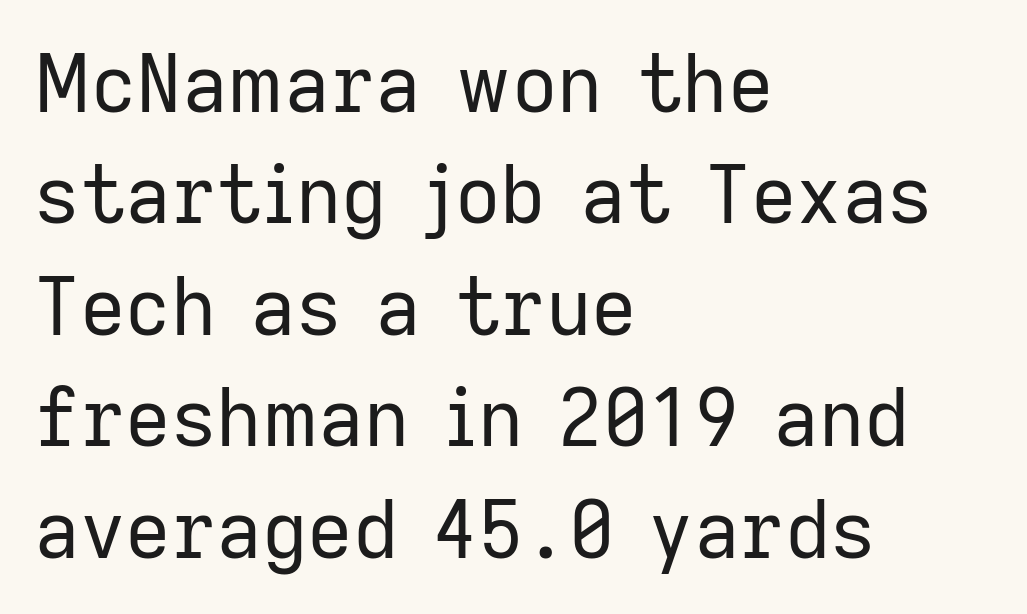
These lines stack with their left ends in a neat column. On a weight scale, this lands at 450 or below. It's the straight-up-and-down kind of type. The leading is moderate, giving the passage an even texture. This rendering employs a face without finishing strokes, i.e., a sans-serif.
